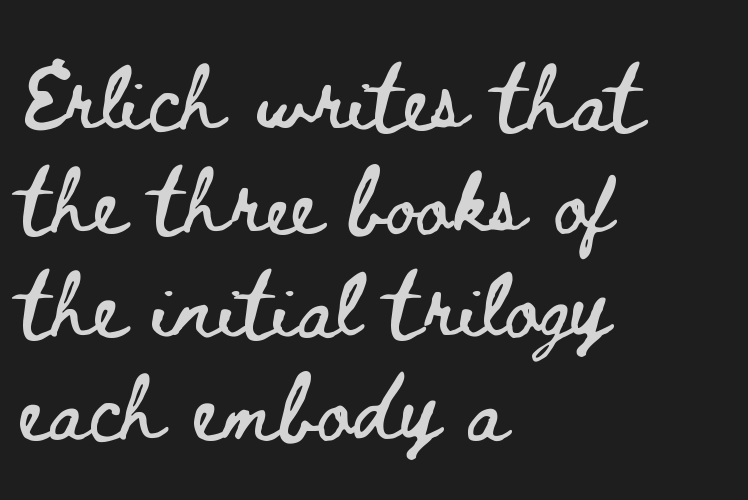
{"width": "wide", "stroke_contrast": "low", "x_height": "small", "monospaced": "no", "underline": "no", "align": "left", "line_spacing": "normal", "line_spacing_ratio": 1.59, "letter_spacing": "normal", "letter_spacing_em": 0.0, "glyph_px": 65}
